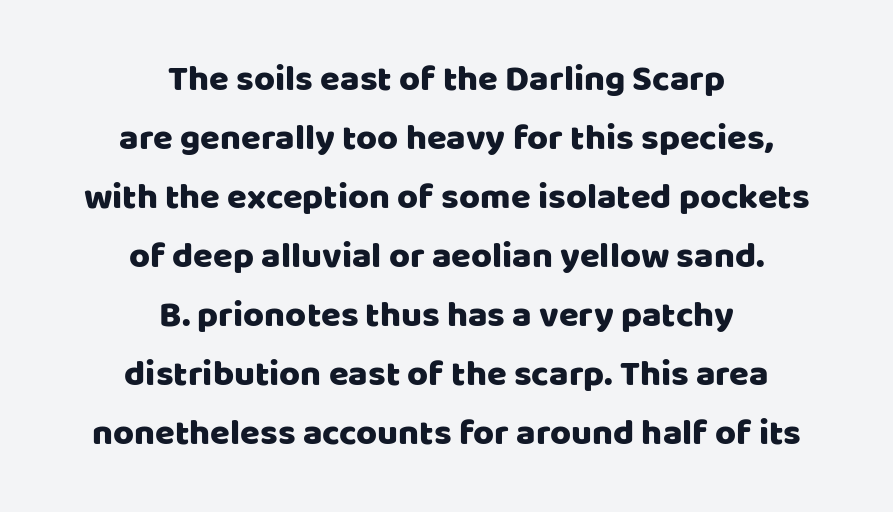
The image shows 36 px sans-serif type, upright; set centered, normal line spacing (1.64x), normal letter spacing, not underlined; low stroke contrast and a large x-height.
